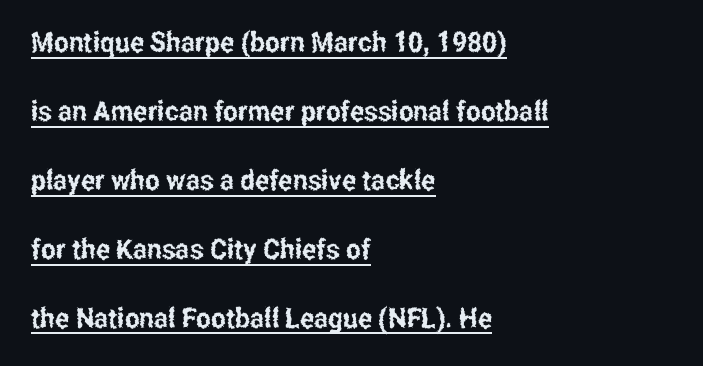
{"serif": "no", "italic": "no", "width": "condensed", "stroke_contrast": "low", "x_height": "medium", "monospaced": "no", "underline": "yes", "align": "left", "line_spacing": "loose", "line_spacing_ratio": 2.46, "letter_spacing": "normal", "letter_spacing_em": 0.0, "glyph_px": 28}
